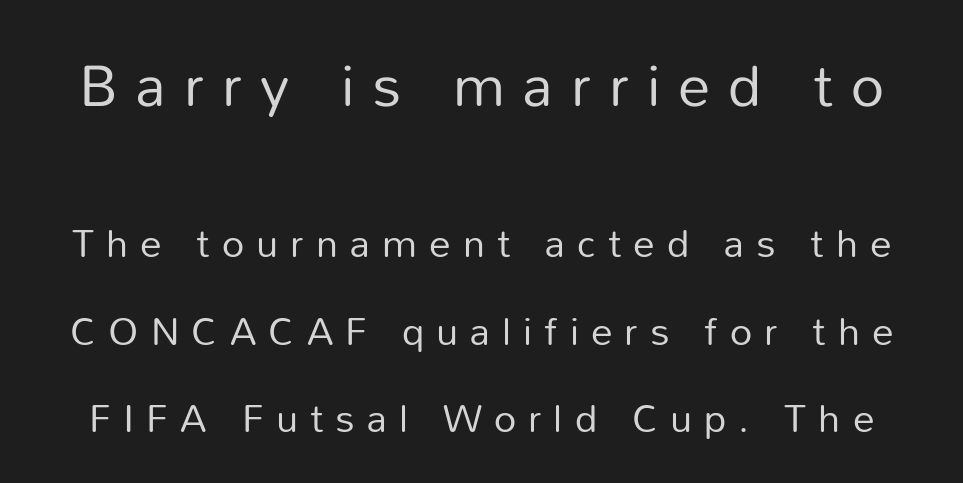
{"serif": "no", "italic": "no", "bold": "no", "weight": "regular", "width": "normal", "stroke_contrast": "low", "x_height": "medium", "monospaced": "no", "underline": "no", "line_spacing": "loose", "line_spacing_ratio": 2.25, "letter_spacing": "wide", "letter_spacing_em": 0.31, "larger_block": "first", "size_ratio": 1.49, "glyph_px": 58}
